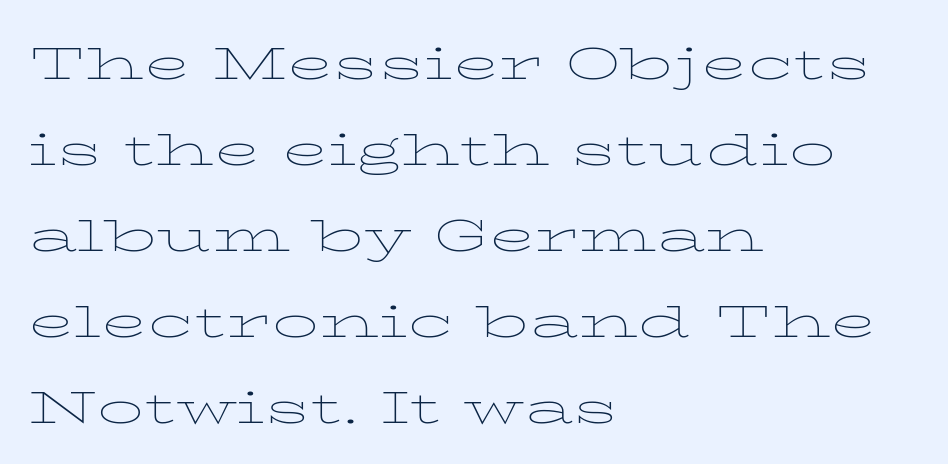
Q: Is the text bold? A: No.
Q: Is the text italic (slanted)? A: No, it is upright.
Q: Is the text underlined? A: No.
Q: How is the paragraph aligned? A: Left-aligned.
Q: Is the spacing between letters normal or unusually wide? A: Normal.
Q: Is the spacing between lines tight, normal or loose? A: Normal.
Q: Width (condensed, normal, or wide)? A: Wide.
Q: Stroke contrast? A: Low.
Q: x-height? A: Medium.
Q: Monospaced? A: No.
